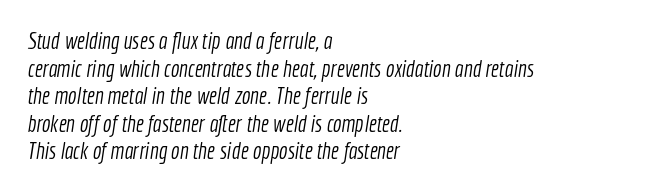
The image shows 23 px text type; set left-aligned, line spacing 1.2x, normal letter spacing, not underlined.
